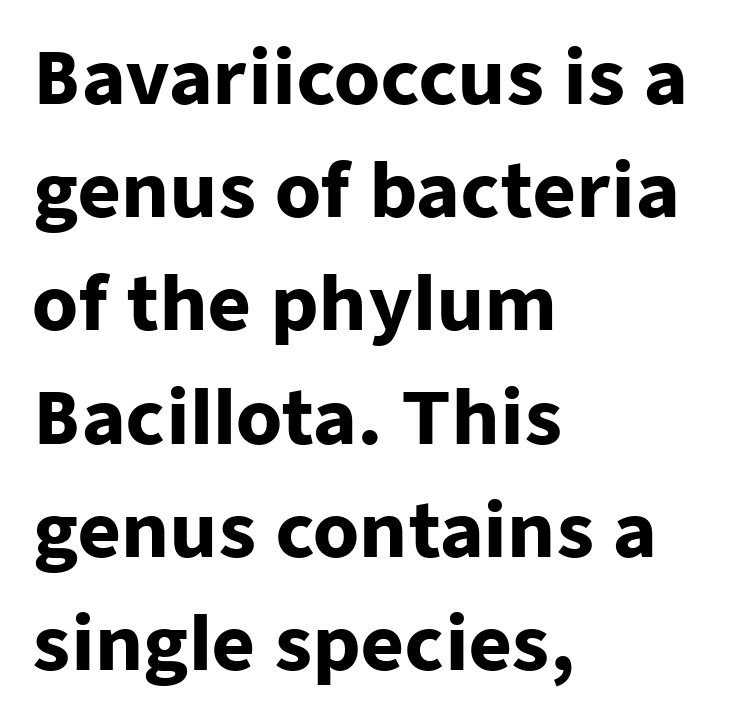
Q: Is the text bold? A: Yes.
Q: Is the text italic (slanted)? A: No, it is upright.
Q: Is the typeface a serif or a sans-serif typeface? A: Sans-serif.
Q: Is the text underlined? A: No.
Q: How is the paragraph aligned? A: Left-aligned.
Q: Is the spacing between letters normal or unusually wide? A: Normal.
Q: Is the spacing between lines tight, normal or loose? A: Normal.
Q: Width (condensed, normal, or wide)? A: Normal.
Q: Stroke contrast? A: Low.
Q: x-height? A: Medium.
Q: Monospaced? A: No.
